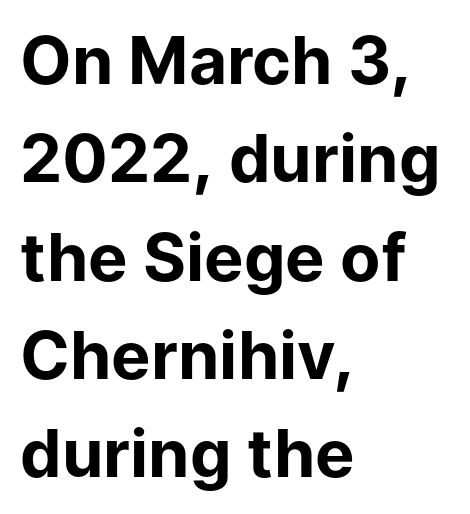
Students, observe: this is what conventionally led text looks like. Between one letter and the next there's only the usual sliver of space. This is the regular roman posture of the typeface. Bold? Absolutely — the strokes are thick and heavy. Short and long lines alike share a common starting point at left.
